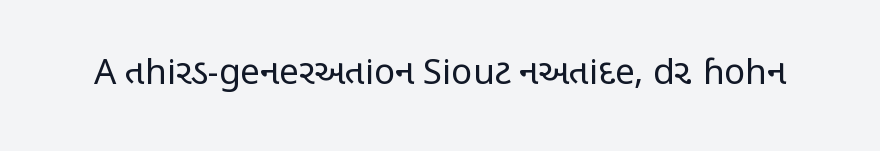
Rule under the text: the space is simply empty. Looks like regular typesetting: each glyph gets only the width it needs. Do the letters lean? They stand straight. Serifs: no, the terminals of the letterforms are clean. A quiet, ordinary-to-light weight characterises the typeface. Words appear dense and cohesive because spacing is normal.
